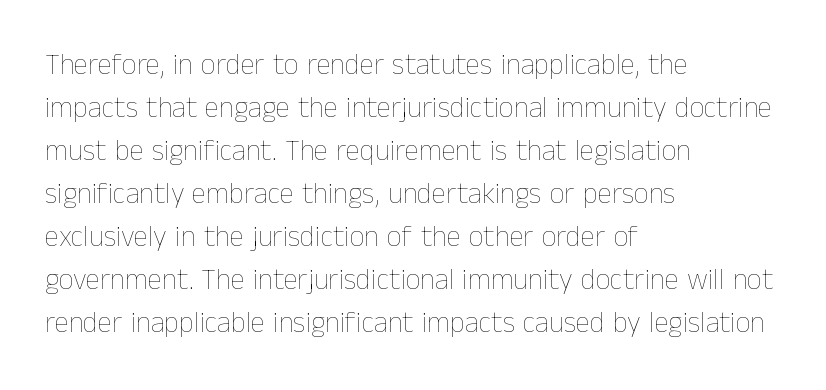
Lines of text with bare space underneath. The cut favours lightness, reaching ordinary text weight at its darkest. Evenly set lines give the paragraph a standard silhouette. The typesetter chose a ragged-right arrangement here. Varying glyph widths throughout — classic text-font behaviour. If you drew a line through each stem, it would be perfectly vertical.
